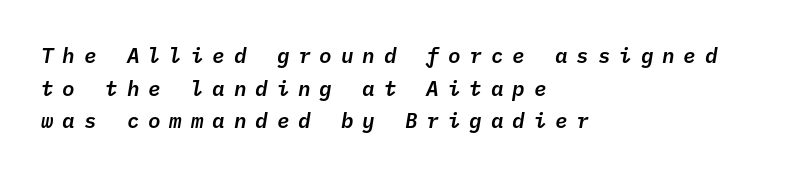
The image shows 21 px text type, italic (leaning right); set left-aligned, normal line spacing (1.55x), unusually wide letter spacing (+0.42 em), not underlined.
